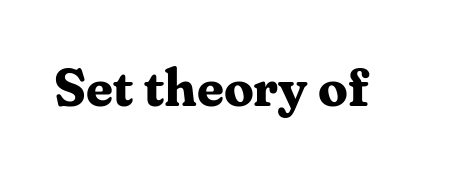
Quick note: underline off. Weight check: bold — yes, fully. The font's upright variant was chosen for this text. This rendering leaves character spacing at its baseline value.
